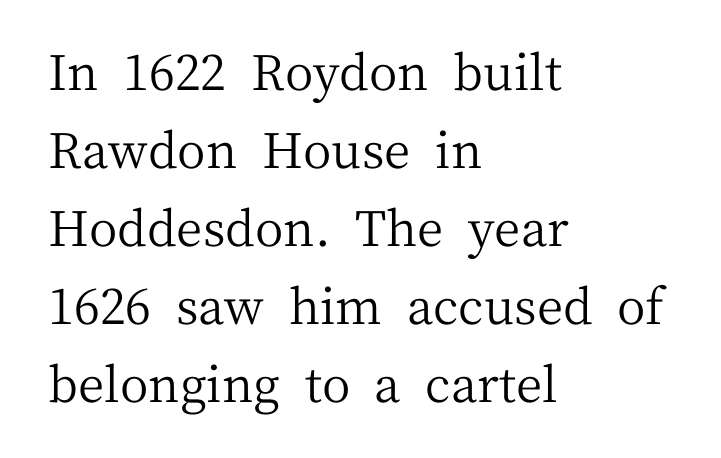
{"serif": "yes", "italic": "no", "bold": "no", "weight": "regular", "width": "normal", "stroke_contrast": "medium", "x_height": "medium", "monospaced": "no", "underline": "no", "align": "left", "line_spacing": "normal", "line_spacing_ratio": 1.59, "letter_spacing": "normal", "letter_spacing_em": 0.0, "glyph_px": 49}
